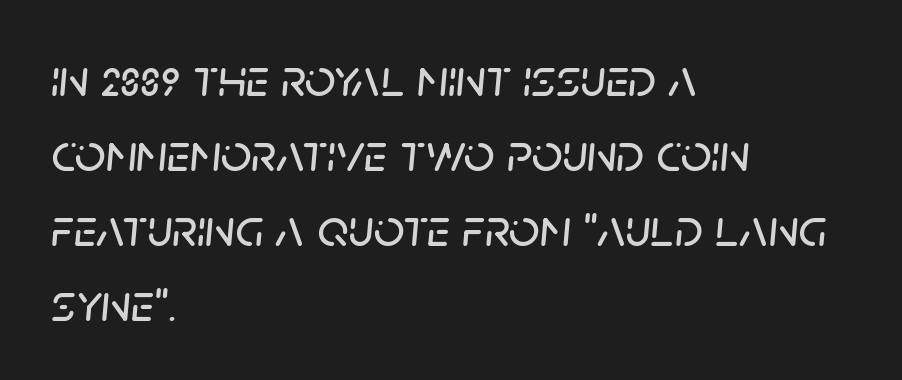
This is oblique type, the kind used for emphasis or titles. This rendering features lettering with no underline. The line-height multiplier appears to be the usual default. Looks like regular typesetting: each glyph gets only the width it needs. Nothing unusual about the tracking: characters are spaced as the font intends. A student would call this left alignment; a typographer would say flush left, rag right.
